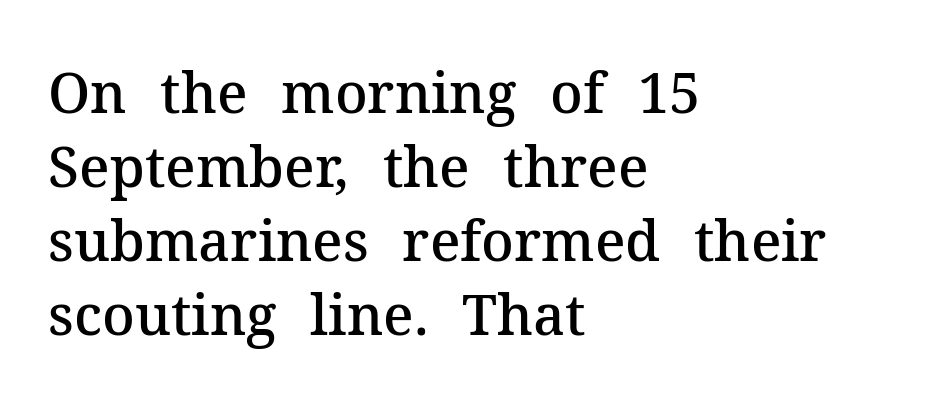
Q: Is the text bold? A: Semi-bold.
Q: Is the text italic (slanted)? A: No, it is upright.
Q: Is the typeface a serif or a sans-serif typeface? A: Serif.
Q: Is the text underlined? A: No.
Q: How is the paragraph aligned? A: Left-aligned.
Q: Is the spacing between letters normal or unusually wide? A: Normal.
Q: Is the spacing between lines tight, normal or loose? A: Normal.
Q: Width (condensed, normal, or wide)? A: Normal.
Q: Stroke contrast? A: Medium.
Q: x-height? A: Medium.
Q: Monospaced? A: No.
